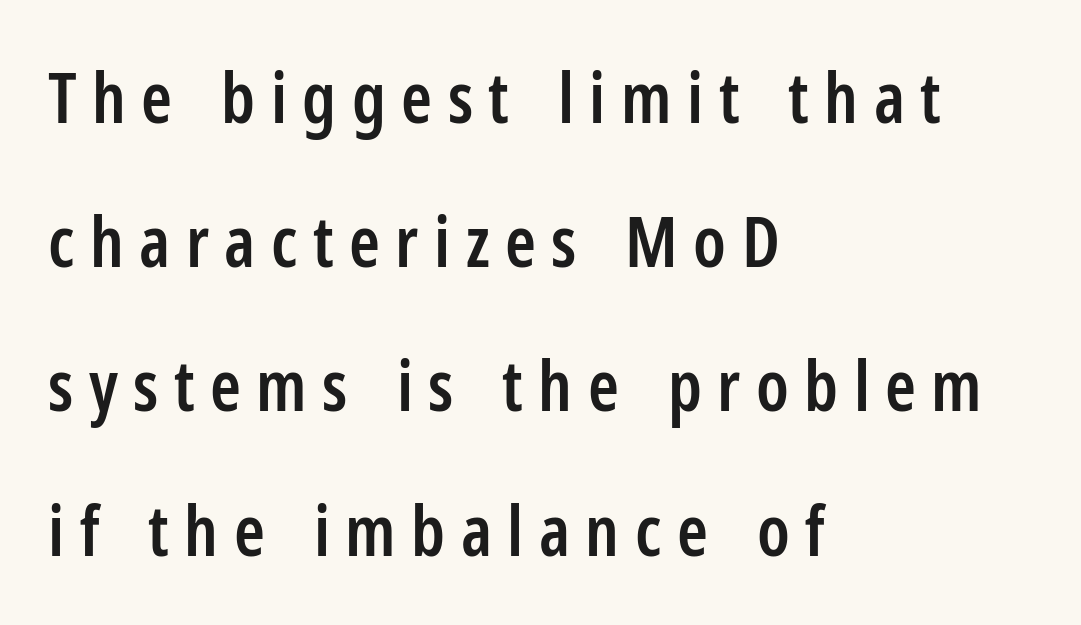
Clear beneath every line of the passage. The lines in this sample share a left origin and differ only in where they stop. Tall strokes in this sample are plumb rather than angled. Set as a demibold, roughly 600 on the weight scale. These lines are rendered in a variable-pitch font. A great deal of white space separates one row of letters from the next.
